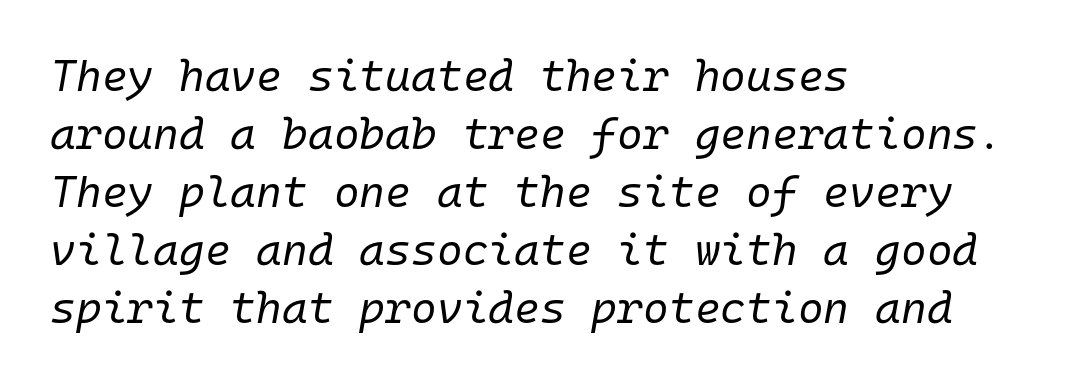
{"italic": "yes", "lean": "right", "slant_degrees": 10, "bold": "no", "weight": "regular", "width": "normal", "stroke_contrast": "low", "x_height": "medium", "monospaced": "yes", "underline": "no", "align": "left", "line_spacing": "normal", "line_spacing_ratio": 1.32, "letter_spacing": "normal", "letter_spacing_em": 0.0, "glyph_px": 44}
